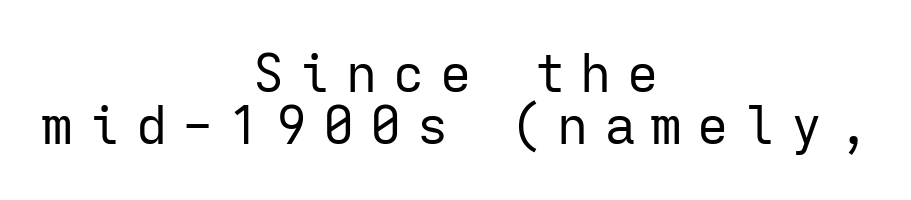
Notice how the stems are strictly vertical — no italics here. Stem width sits at or under what a default text font uses. This rendering employs a face without finishing strokes, i.e., a sans-serif. No word sits above an underline. Substantial extra tracking has been applied to these lines.
